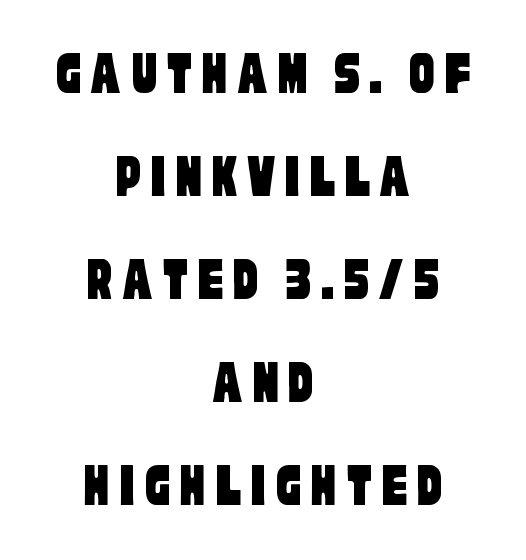
The image shows 64 px condensed sans-serif type; set centered, normal line spacing (1.61x), not underlined; low stroke contrast and a large x-height.
